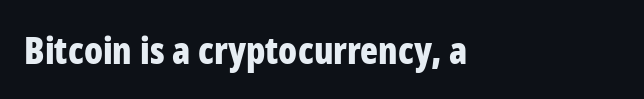
The image shows 37 px bold, condensed sans-serif type, upright; set left-aligned, normal letter spacing, not underlined; low stroke contrast and a medium x-height.
